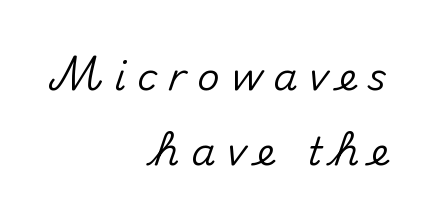
Here the designer chose a conventional face with non-uniform glyph widths. Check the space under the baseline: it is left empty. This rendering employs a face without finishing strokes, i.e., a sans-serif. The passage shown stacks its lines with a broad gap.
